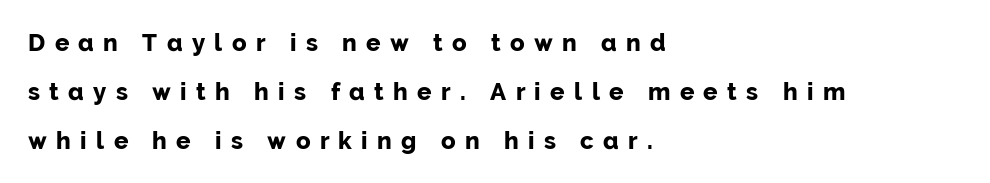
The image shows 24 px bold type, upright; set left-aligned, loose line spacing (2.04x), unusually wide letter spacing (+0.39 em), not underlined.
